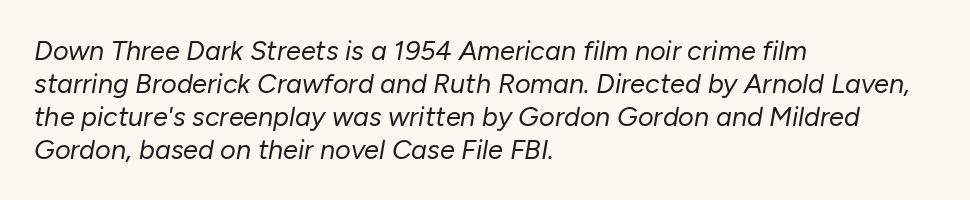
{"italic": "yes", "lean": "right", "slant_degrees": 10, "bold": "no", "underline": "no", "align": "left", "line_spacing_ratio": 1.22, "letter_spacing": "normal", "letter_spacing_em": 0.0, "glyph_px": 27}
